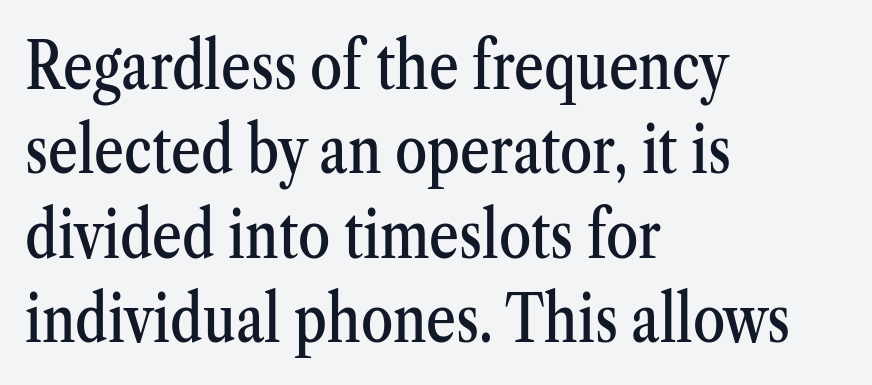
The glyphs are unaccompanied by any horizontal stroke below them. Do the characters align in a grid? No, the font is proportional. No italicization has been applied; the sample stays upright. Rows of type keep a routine distance in the vertical direction. Tracking value appears to be zero — textbook default spacing. Left-aligned paragraph, ragged on the right.
